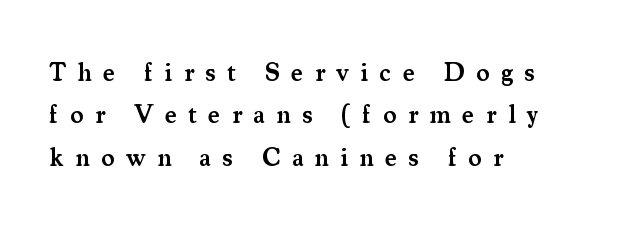
Observe the wide spacing: letters keep a clear distance from each other. Vertical strokes here are truly vertical. The rendering uses a moderate line-height, typical for paragraphs. Quick note: underline off. Its strokes are somewhat broadened, the hallmark of semibold type.
